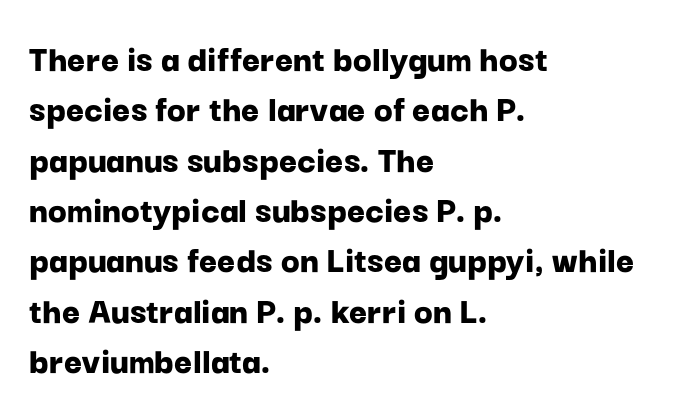
The image shows 39 px bold sans-serif type, upright; set left-aligned, normal line spacing (1.29x), normal letter spacing, not underlined; low stroke contrast and a medium x-height.
